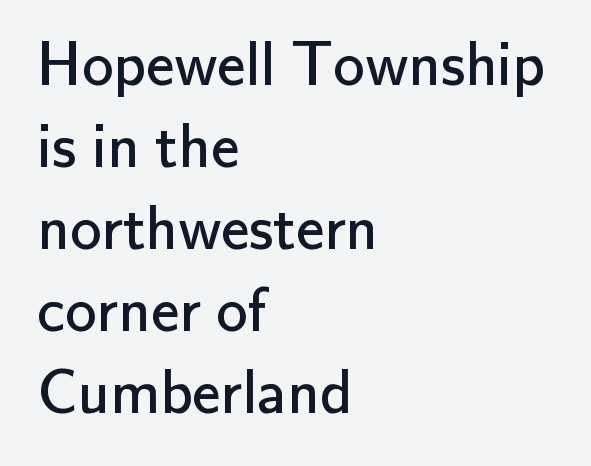
Q: Is the text bold? A: No.
Q: Is the text italic (slanted)? A: No, it is upright.
Q: Is the typeface a serif or a sans-serif typeface? A: Sans-serif.
Q: Is the text underlined? A: No.
Q: How is the paragraph aligned? A: Left-aligned.
Q: Is the spacing between letters normal or unusually wide? A: Normal.
Q: Is the spacing between lines tight, normal or loose? A: Normal.
Q: Width (condensed, normal, or wide)? A: Normal.
Q: Stroke contrast? A: Low.
Q: x-height? A: Small.
Q: Monospaced? A: No.
